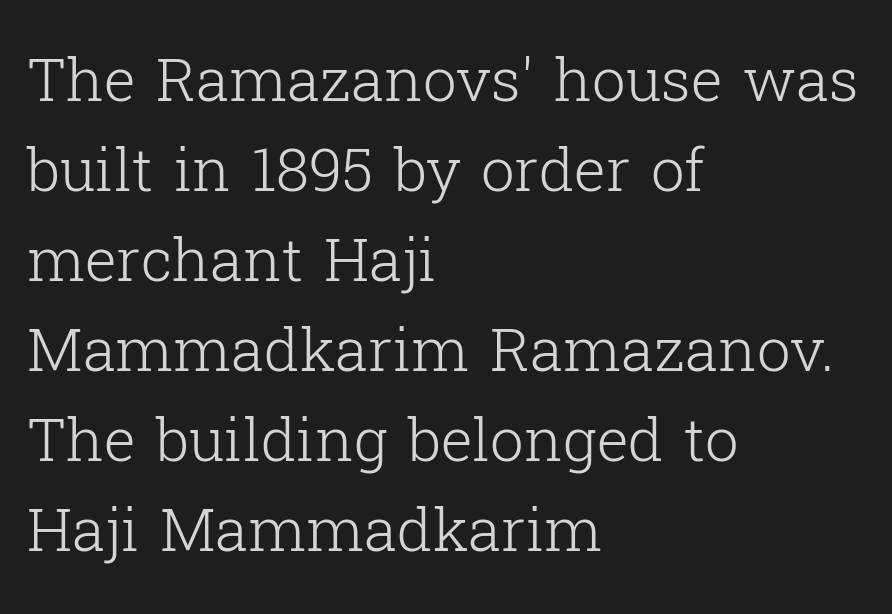
Nope, not italic — everything's standing straight. Letters rest on an invisible, unmarked baseline. The paragraph shown leans on its left margin. The face used here is proportionally spaced, like ordinary book or web type.
